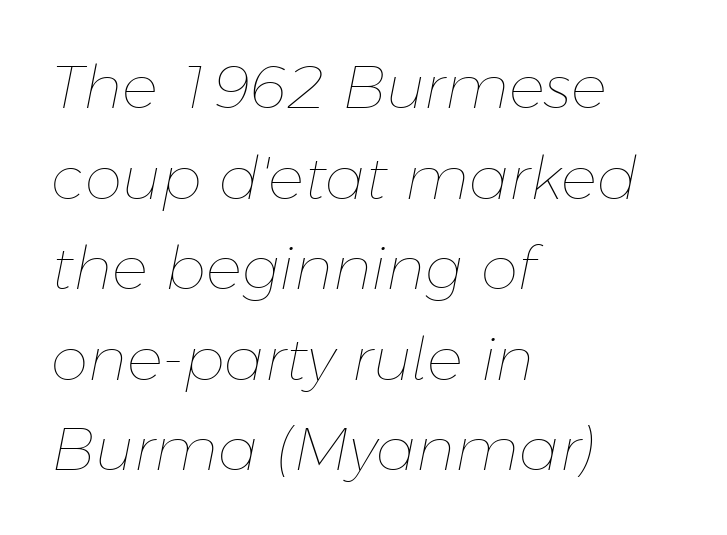
{"italic": "yes", "lean": "right", "slant_degrees": 11, "bold": "no", "weight": "thin", "width": "normal", "stroke_contrast": "low", "x_height": "medium", "monospaced": "no", "underline": "no", "align": "left", "line_spacing": "normal", "line_spacing_ratio": 1.51, "letter_spacing": "normal", "letter_spacing_em": 0.0, "glyph_px": 60}
